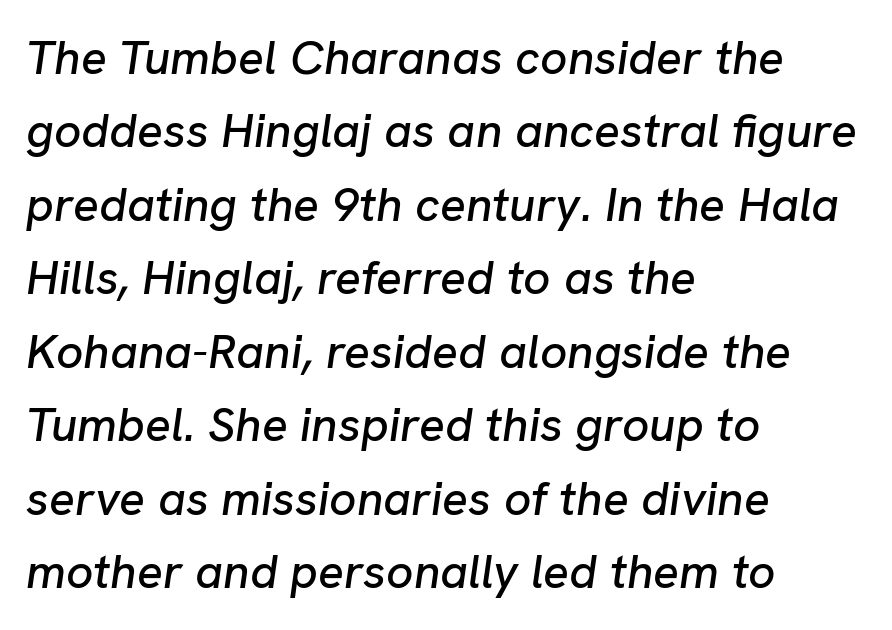
Q: Is the text italic (slanted)? A: Yes, it leans right by about 8 degrees.
Q: Is the text underlined? A: No.
Q: How is the paragraph aligned? A: Left-aligned.
Q: Is the spacing between letters normal or unusually wide? A: Normal.
Q: Is the spacing between lines tight, normal or loose? A: Normal.
Q: Width (condensed, normal, or wide)? A: Normal.
Q: Stroke contrast? A: Low.
Q: x-height? A: Medium.
Q: Monospaced? A: No.
